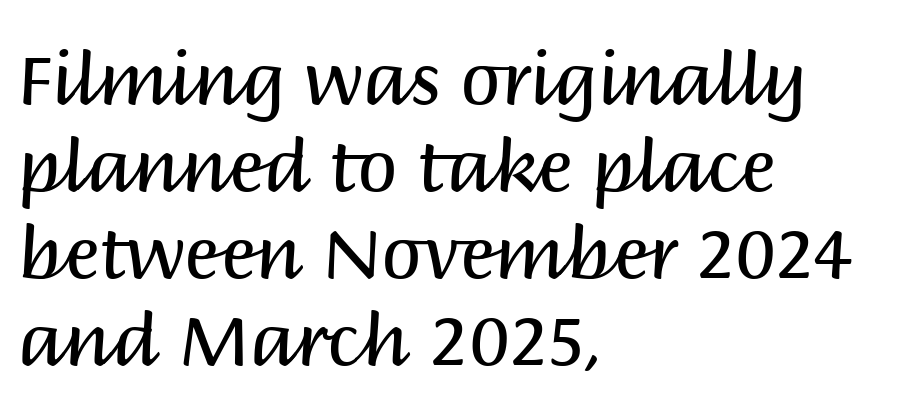
Q: Is the text bold? A: No.
Q: Is the text italic (slanted)? A: Yes.
Q: Is the typeface a serif or a sans-serif typeface? A: Sans-serif.
Q: Is the text underlined? A: No.
Q: How is the paragraph aligned? A: Left-aligned.
Q: Is the spacing between letters normal or unusually wide? A: Normal.
Q: Width (condensed, normal, or wide)? A: Normal.
Q: Stroke contrast? A: Medium.
Q: x-height? A: Large.
Q: Monospaced? A: No.
